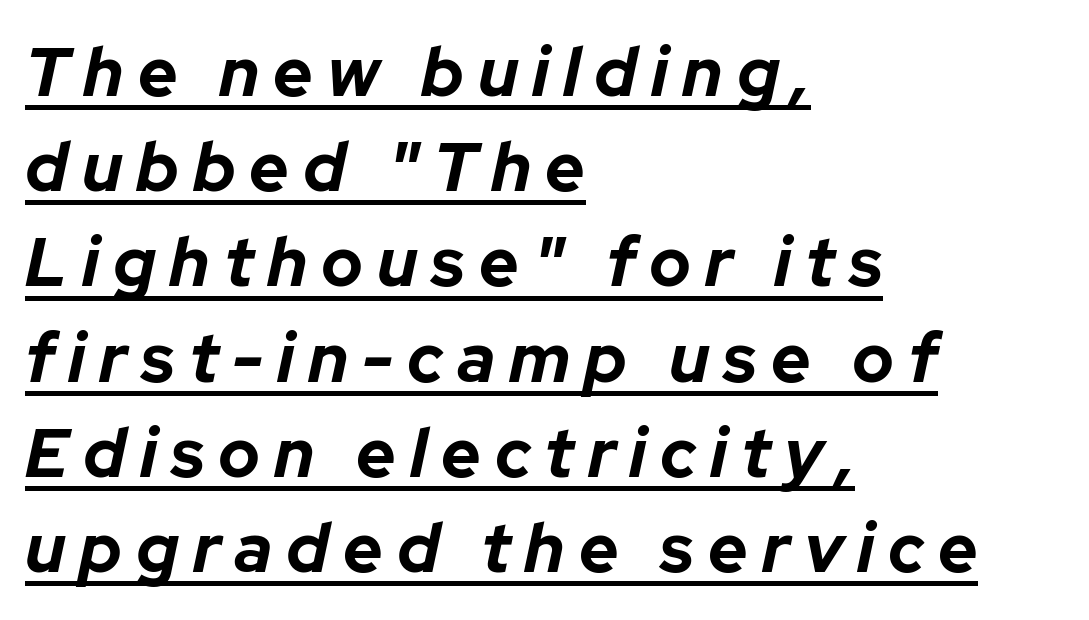
{"italic": "yes", "lean": "right", "slant_degrees": 12, "bold": "yes", "weight": "bold", "width": "normal", "stroke_contrast": "low", "x_height": "medium", "monospaced": "no", "underline": "yes", "align": "left", "line_spacing": "normal", "line_spacing_ratio": 1.38, "letter_spacing": "wide", "letter_spacing_em": 0.2, "glyph_px": 69}
